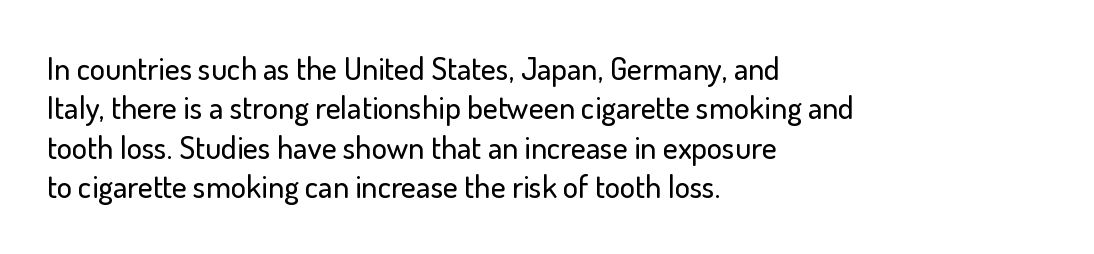
{"serif": "no", "italic": "no", "width": "normal", "stroke_contrast": "low", "x_height": "small", "monospaced": "no", "underline": "no", "align": "left", "line_spacing_ratio": 1.23, "letter_spacing": "normal", "letter_spacing_em": 0.0, "glyph_px": 32}
